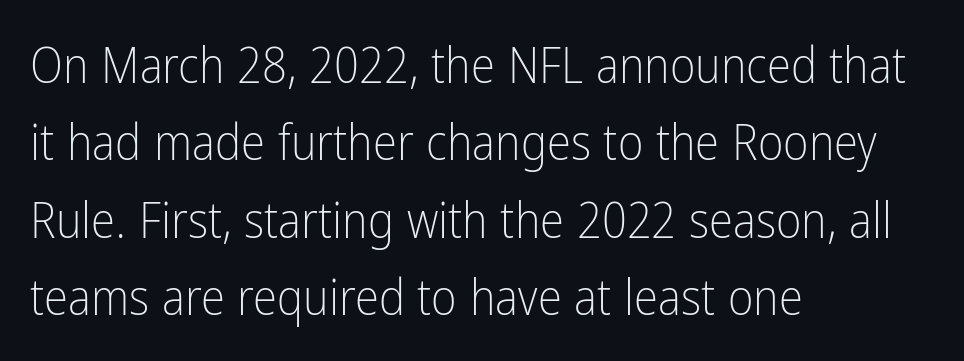
{"serif": "no", "italic": "no", "bold": "no", "weight": "light", "width": "condensed", "stroke_contrast": "low", "x_height": "medium", "monospaced": "no", "underline": "no", "align": "left", "line_spacing": "normal", "line_spacing_ratio": 1.58, "letter_spacing": "normal", "letter_spacing_em": 0.0, "glyph_px": 49}
